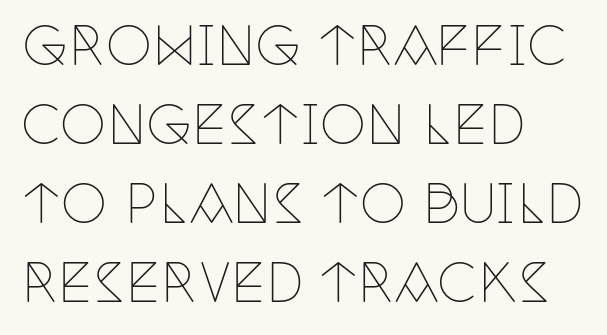
Glyph-to-glyph distance matches everyday printed text. The area under the type is left untouched. Stems here are at most as thick as an everyday book face. The paragraph shown leans on its left margin. This sample uses an upright cut, with every glyph sitting square on the baseline.
